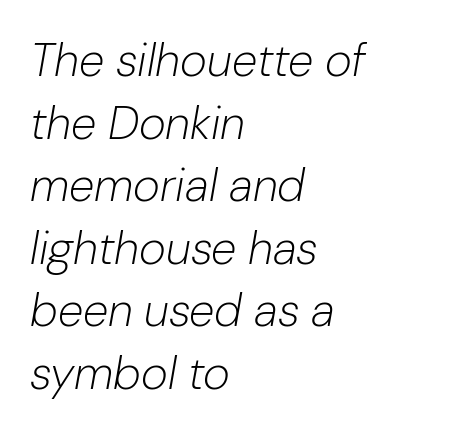
Q: Is the text bold? A: No.
Q: Is the text italic (slanted)? A: Yes, it leans right by about 10 degrees.
Q: Is the text underlined? A: No.
Q: How is the paragraph aligned? A: Left-aligned.
Q: Is the spacing between letters normal or unusually wide? A: Normal.
Q: Is the spacing between lines tight, normal or loose? A: Normal.
Q: Width (condensed, normal, or wide)? A: Normal.
Q: Stroke contrast? A: Low.
Q: x-height? A: Medium.
Q: Monospaced? A: No.
